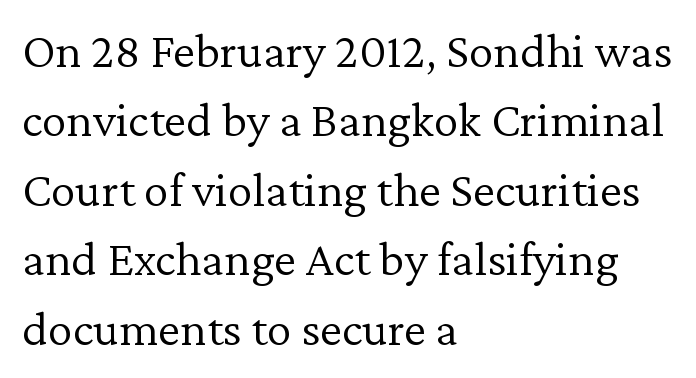
Q: Is the text bold? A: No.
Q: Is the text italic (slanted)? A: No, it is upright.
Q: Is the typeface a serif or a sans-serif typeface? A: Serif.
Q: Is the text underlined? A: No.
Q: How is the paragraph aligned? A: Left-aligned.
Q: Is the spacing between letters normal or unusually wide? A: Normal.
Q: Is the spacing between lines tight, normal or loose? A: Normal.
Q: Width (condensed, normal, or wide)? A: Normal.
Q: Stroke contrast? A: Low.
Q: x-height? A: Medium.
Q: Monospaced? A: No.
